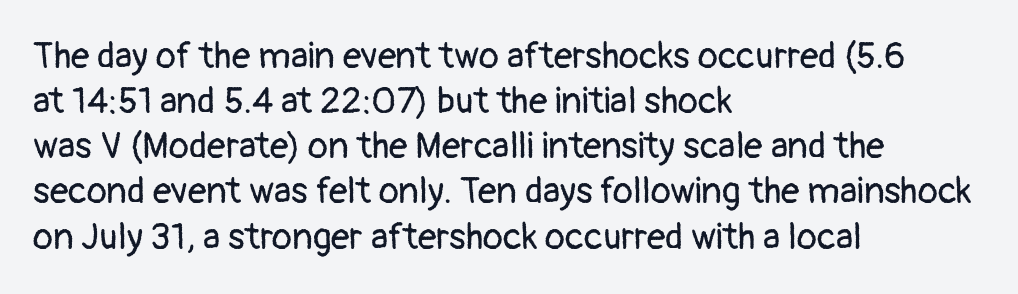
The passage shown is typed in a proportional face where columns would drift. Stems and bowls with no extra thickness — not bold. The letters stand upright; this is a roman face. Nope, no serifs anywhere on these letters. The setting favours the left margin, as ordinary paragraphs usually do. Just letters on the line, the space beneath them empty.
